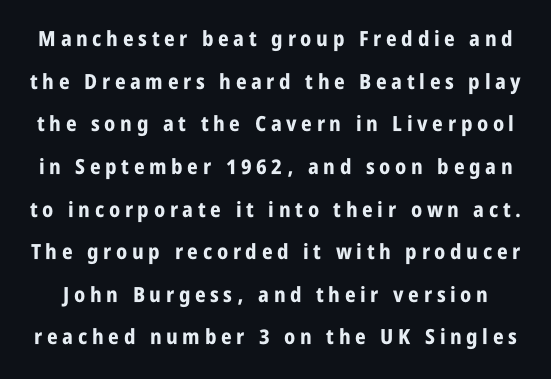
Q: Is the text bold? A: Yes.
Q: Is the text italic (slanted)? A: No, it is upright.
Q: Is the text underlined? A: No.
Q: Is the spacing between letters normal or unusually wide? A: Unusually wide.
Q: Is the spacing between lines tight, normal or loose? A: Loose.
